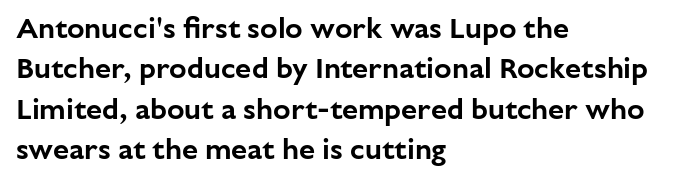
Q: Is the text italic (slanted)? A: No, it is upright.
Q: Is the typeface a serif or a sans-serif typeface? A: Sans-serif.
Q: Is the text underlined? A: No.
Q: How is the paragraph aligned? A: Left-aligned.
Q: Is the spacing between letters normal or unusually wide? A: Normal.
Q: Is the spacing between lines tight, normal or loose? A: Normal.
Q: Width (condensed, normal, or wide)? A: Normal.
Q: Stroke contrast? A: Low.
Q: x-height? A: Medium.
Q: Monospaced? A: No.
